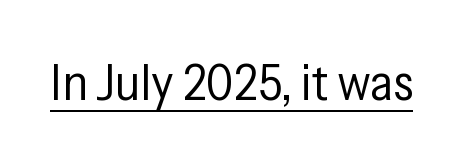
Does the lettering tilt? It doesn't — this is upright. The typeface has the unassuming heft of standard copy or less. Here the designer chose a conventional face with non-uniform glyph widths. The designer went with a sans here, leaving each stem footless.
